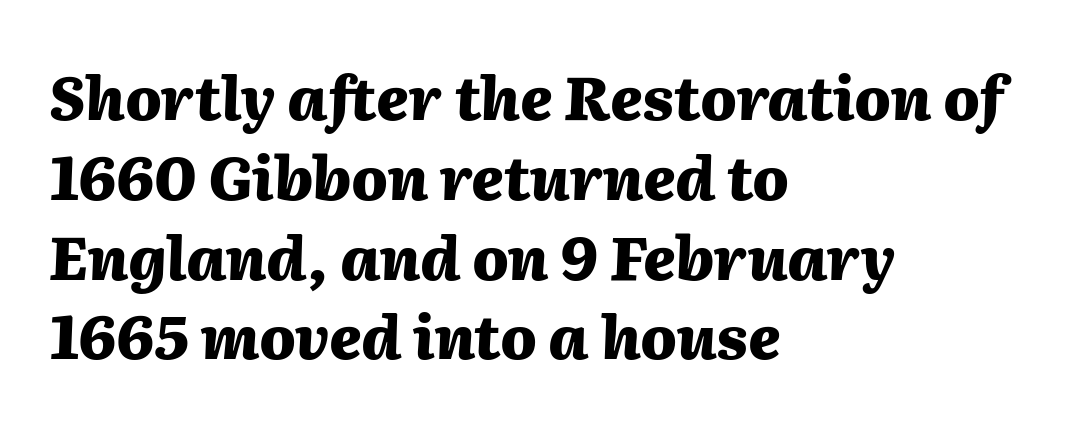
Q: Is the text bold? A: Yes.
Q: Is the text italic (slanted)? A: Yes, it leans right by about 2 degrees.
Q: Is the text underlined? A: No.
Q: How is the paragraph aligned? A: Left-aligned.
Q: Is the spacing between letters normal or unusually wide? A: Normal.
Q: Is the spacing between lines tight, normal or loose? A: Normal.
Q: Width (condensed, normal, or wide)? A: Normal.
Q: Stroke contrast? A: Medium.
Q: x-height? A: Medium.
Q: Monospaced? A: No.
